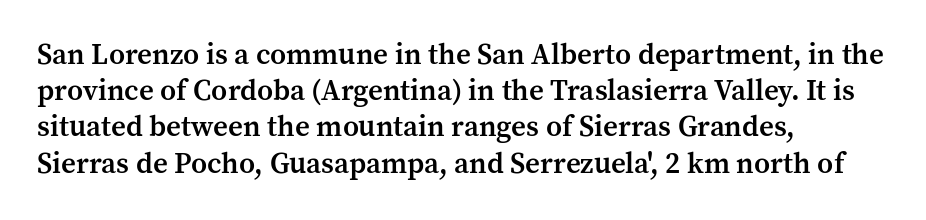
{"serif": "yes", "italic": "no", "bold": "semi", "weight": "semibold", "width": "normal", "stroke_contrast": "medium", "x_height": "medium", "monospaced": "no", "underline": "no", "align": "left", "line_spacing": "normal", "line_spacing_ratio": 1.25, "letter_spacing": "normal", "letter_spacing_em": 0.0, "glyph_px": 29}
